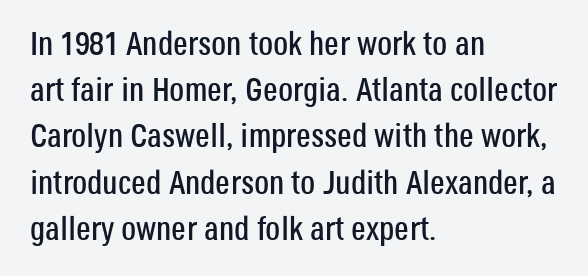
The image shows 33 px condensed sans-serif type, upright; set left-aligned, normal line spacing (1.4x), normal letter spacing, not underlined; low stroke contrast and a large x-height.
